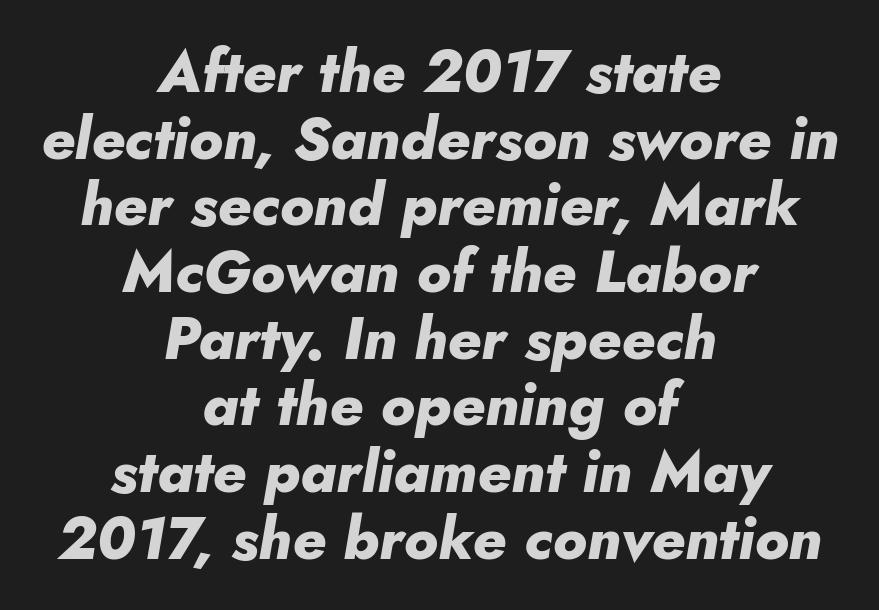
{"italic": "yes", "lean": "right", "slant_degrees": 10, "bold": "yes", "weight": "heavy", "width": "normal", "stroke_contrast": "low", "x_height": "small", "monospaced": "no", "underline": "no", "align": "center", "line_spacing": "tight", "line_spacing_ratio": 1.13, "letter_spacing": "normal", "letter_spacing_em": 0.0, "glyph_px": 59}
